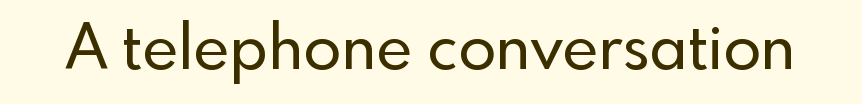
A sans-serif font was chosen for this passage. Descenders are the only things crossing below the line. A typesetter would mark this as roman, not italic. The rendering uses natural spacing where letterforms have individual widths. Standard letterfit; no display-style spreading of the glyphs.
